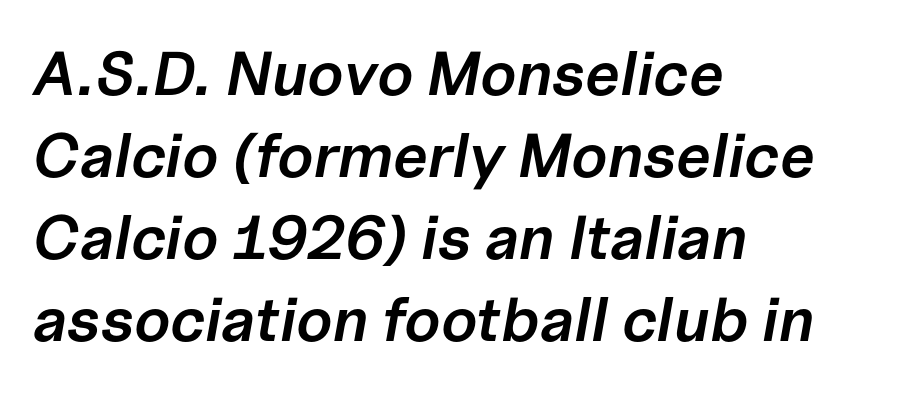
{"italic": "yes", "lean": "right", "slant_degrees": 10, "bold": "semi", "weight": "semibold", "width": "normal", "stroke_contrast": "low", "x_height": "medium", "monospaced": "no", "underline": "no", "align": "left", "line_spacing": "normal", "line_spacing_ratio": 1.32, "letter_spacing": "normal", "letter_spacing_em": 0.0, "glyph_px": 62}
